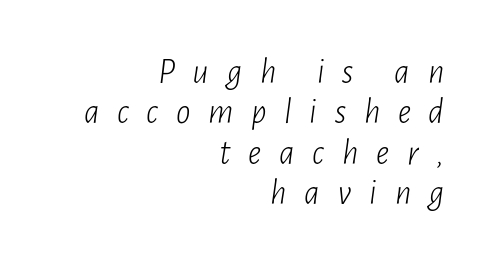
{"italic": "yes", "lean": "right", "slant_degrees": 7, "bold": "no", "weight": "light", "width": "condensed", "stroke_contrast": "low", "x_height": "medium", "monospaced": "no", "underline": "no", "align": "right", "line_spacing": "tight", "line_spacing_ratio": 1.12, "letter_spacing": "wide", "letter_spacing_em": 0.49, "glyph_px": 36}
